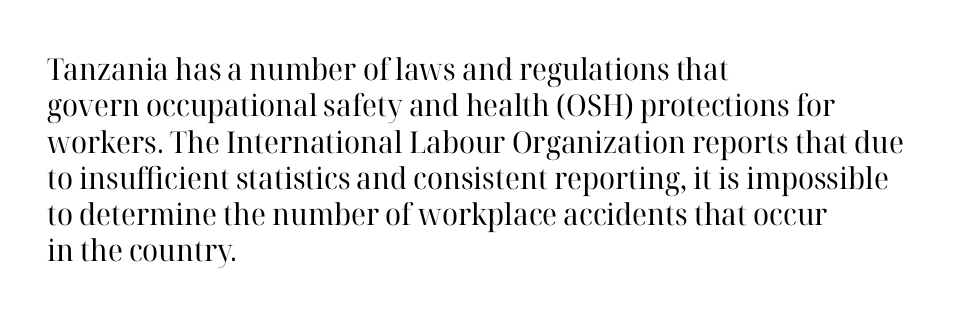
Q: Is the text bold? A: No.
Q: Is the text italic (slanted)? A: No, it is upright.
Q: Is the typeface a serif or a sans-serif typeface? A: Serif.
Q: Is the text underlined? A: No.
Q: How is the paragraph aligned? A: Left-aligned.
Q: Is the spacing between letters normal or unusually wide? A: Normal.
Q: Width (condensed, normal, or wide)? A: Normal.
Q: Stroke contrast? A: High.
Q: x-height? A: Medium.
Q: Monospaced? A: No.
